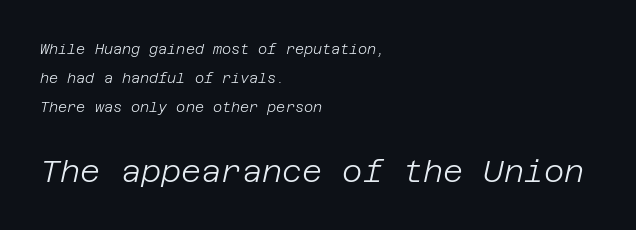
It's the slanting kind of type. Spacing between characters is what you'd get straight out of the box. Which margin do the lines hug? The left one — the right edge is uneven. The strokes are not fattened; the text isn't bold. Honestly, there is no underline to notice here at all.
